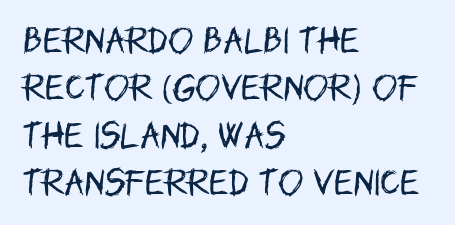
{"serif": "no", "italic": "no", "bold": "no", "weight": "regular", "width": "condensed", "stroke_contrast": "low", "x_height": "large", "monospaced": "no", "underline": "no", "align": "left", "line_spacing": "normal", "line_spacing_ratio": 1.58, "letter_spacing": "normal", "letter_spacing_em": 0.0, "glyph_px": 30}
